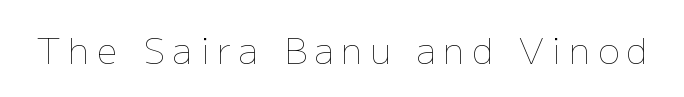
{"italic": "no", "bold": "no", "weight": "thin", "width": "normal", "stroke_contrast": "low", "x_height": "medium", "monospaced": "no", "underline": "no", "letter_spacing": "wide", "letter_spacing_em": 0.21, "glyph_px": 36}
